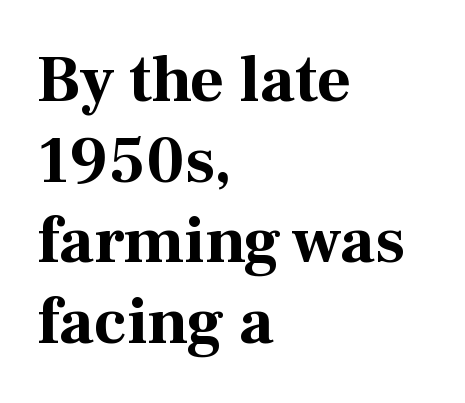
{"serif": "yes", "italic": "no", "bold": "yes", "weight": "bold", "width": "normal", "stroke_contrast": "medium", "x_height": "medium", "monospaced": "no", "underline": "no", "align": "left", "line_spacing_ratio": 1.22, "letter_spacing": "normal", "letter_spacing_em": 0.0, "glyph_px": 66}
